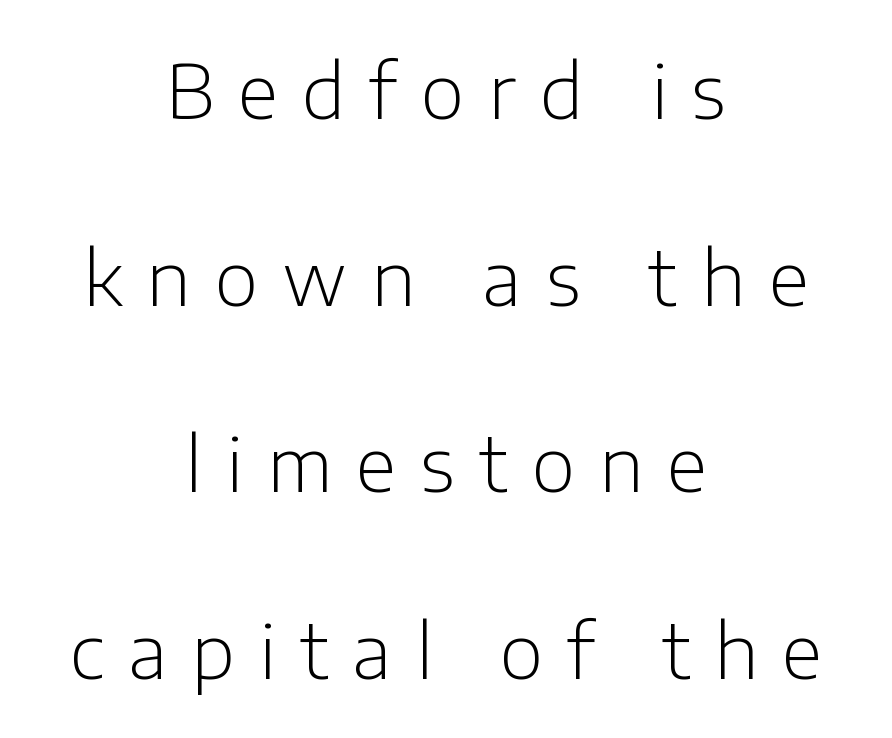
Q: Is the text bold? A: No.
Q: Is the text italic (slanted)? A: No, it is upright.
Q: Is the typeface a serif or a sans-serif typeface? A: Sans-serif.
Q: Is the text underlined? A: No.
Q: How is the paragraph aligned? A: Centered.
Q: Is the spacing between letters normal or unusually wide? A: Unusually wide.
Q: Is the spacing between lines tight, normal or loose? A: Loose.
Q: Width (condensed, normal, or wide)? A: Normal.
Q: Stroke contrast? A: Low.
Q: x-height? A: Medium.
Q: Monospaced? A: No.
